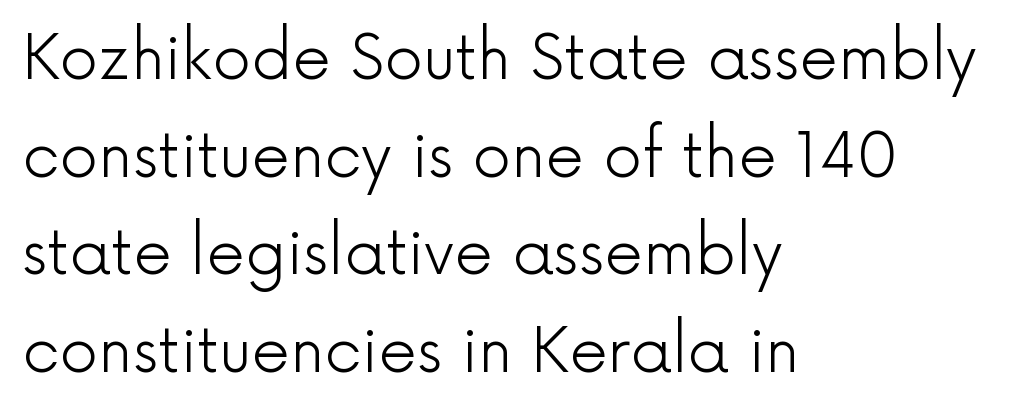
Q: Is the text bold? A: No.
Q: Is the text italic (slanted)? A: No, it is upright.
Q: Is the typeface a serif or a sans-serif typeface? A: Sans-serif.
Q: Is the text underlined? A: No.
Q: How is the paragraph aligned? A: Left-aligned.
Q: Is the spacing between letters normal or unusually wide? A: Normal.
Q: Is the spacing between lines tight, normal or loose? A: Normal.
Q: Width (condensed, normal, or wide)? A: Normal.
Q: x-height? A: Medium.
Q: Monospaced? A: No.
